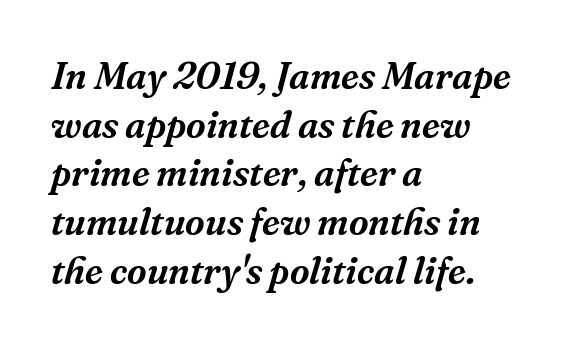
This sample keeps an unexceptional amount of space between lines. Horizontal alignment here is leftward, the default for most running prose. Anything drawn beneath the words? Only blank space. Spacing verdict: proportional, widths tailored to each character.
